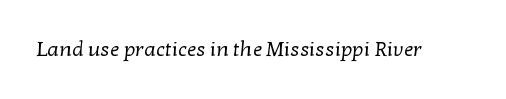
Q: Is the text bold? A: No.
Q: Is the text underlined? A: No.
Q: Is the spacing between letters normal or unusually wide? A: Normal.
